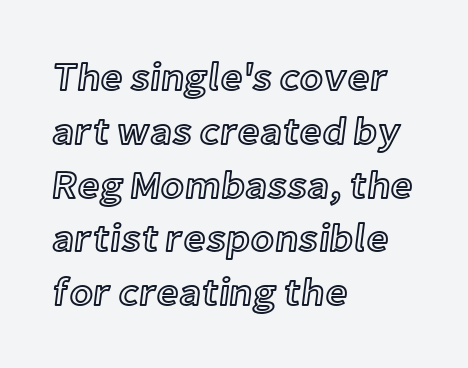
The image shows 39 px text type; set left-aligned, normal line spacing (1.38x), normal letter spacing, not underlined; a medium x-height.
